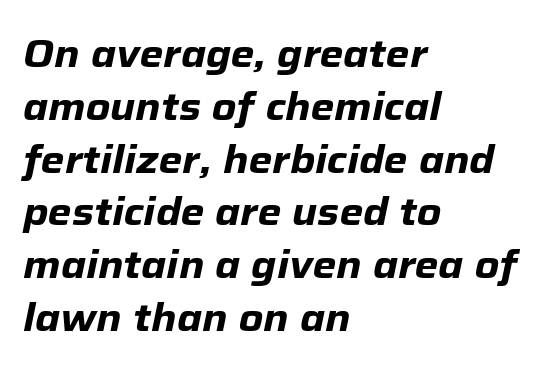
{"italic": "yes", "lean": "right", "slant_degrees": 12, "bold": "yes", "weight": "heavy", "width": "normal", "stroke_contrast": "low", "x_height": "medium", "monospaced": "no", "underline": "no", "align": "left", "line_spacing": "normal", "line_spacing_ratio": 1.39, "letter_spacing": "normal", "letter_spacing_em": 0.0, "glyph_px": 38}
